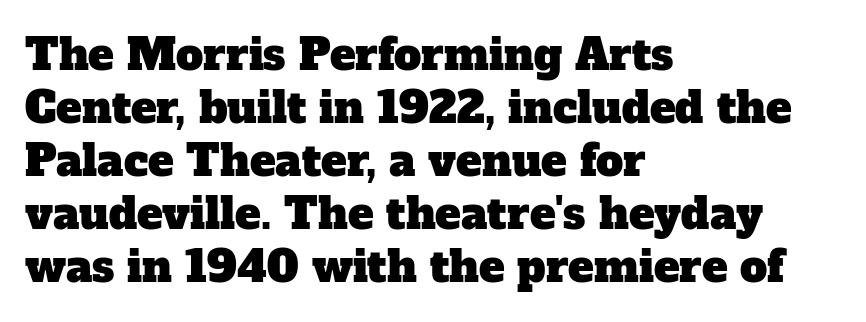
{"serif": "yes", "width": "normal", "stroke_contrast": "low", "x_height": "medium", "monospaced": "no", "underline": "no", "align": "left", "line_spacing_ratio": 1.23, "letter_spacing": "normal", "letter_spacing_em": 0.0, "glyph_px": 43}
